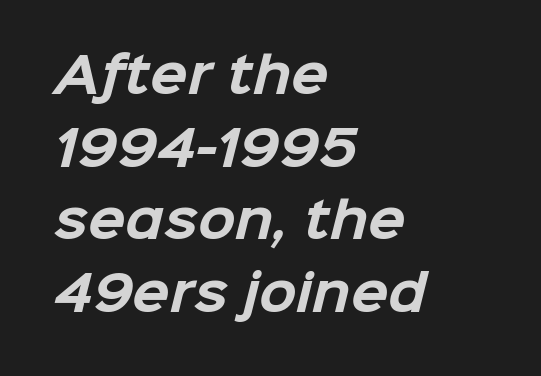
{"serif": "no", "bold": "yes", "weight": "bold", "width": "normal", "stroke_contrast": "low", "x_height": "medium", "monospaced": "no", "underline": "no", "align": "left", "line_spacing": "normal", "line_spacing_ratio": 1.48, "letter_spacing": "normal", "letter_spacing_em": 0.0, "glyph_px": 49}
